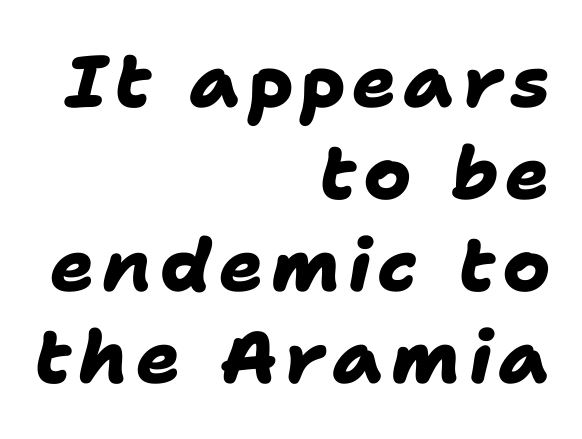
No feet cap the strokes, marking this as sans-serif type. Do the characters align in a grid? No, the font is proportional. Visually the block forms a straight wall on the right and a jagged coastline on the left. Students, this is bold: see how much ink each stroke carries. The strip under each line holds only bare page.
